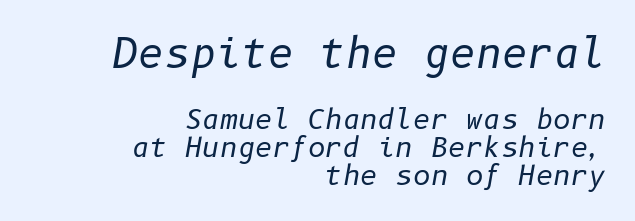
Q: Is the text bold? A: No.
Q: Is the text italic (slanted)? A: Yes, it leans right by about 10 degrees.
Q: Is the text underlined? A: No.
Q: How is the paragraph aligned? A: Right-aligned.
Q: Is the spacing between letters normal or unusually wide? A: Normal.
Q: Is the spacing between lines tight, normal or loose? A: Tight.
Q: Which block of text is set in a larger size, the first (top) or the second (bottom)? A: The first (top) one.
Q: Width (condensed, normal, or wide)? A: Normal.
Q: Stroke contrast? A: Low.
Q: x-height? A: Medium.
